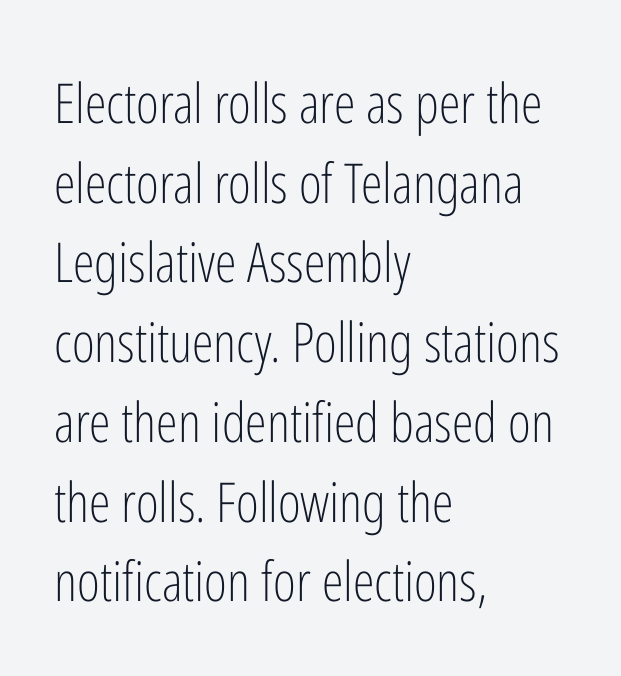
The image shows 55 px light, condensed sans-serif type, upright; set left-aligned, normal line spacing (1.45x), normal letter spacing, not underlined; low stroke contrast and a medium x-height.
